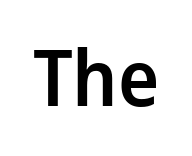
The image shows 78 px semibold sans-serif type, upright; set normal letter spacing, not underlined; low stroke contrast and a medium x-height.
